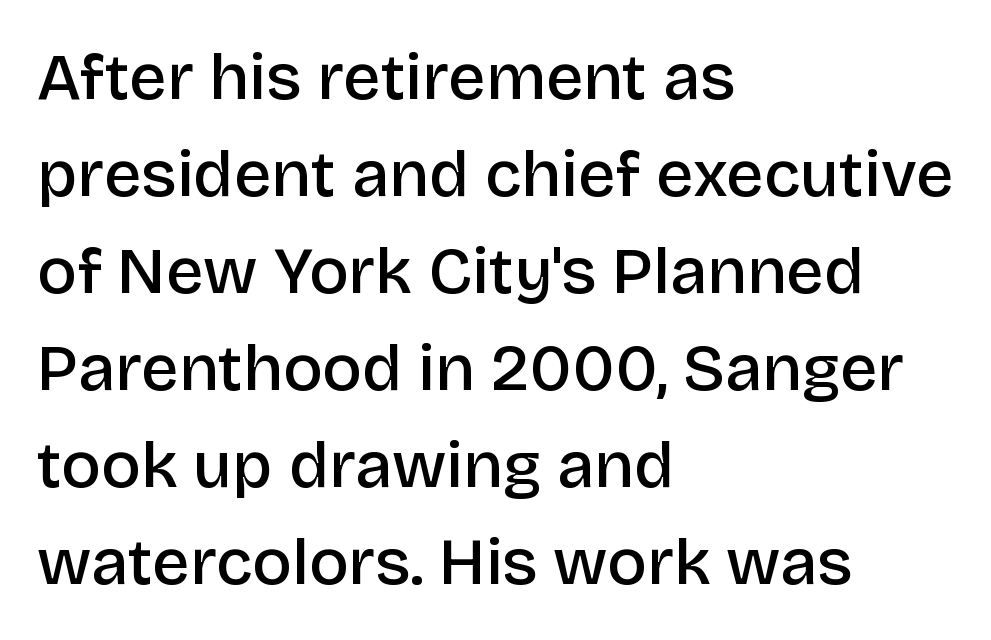
{"serif": "no", "italic": "no", "bold": "semi", "weight": "semibold", "width": "normal", "stroke_contrast": "low", "x_height": "large", "monospaced": "no", "underline": "no", "align": "left", "line_spacing": "normal", "line_spacing_ratio": 1.47, "letter_spacing": "normal", "letter_spacing_em": 0.0, "glyph_px": 66}
